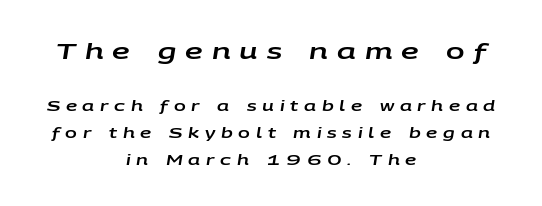
Q: Is the text italic (slanted)? A: Yes, it leans right by about 9 degrees.
Q: Is the text underlined? A: No.
Q: How is the paragraph aligned? A: Centered.
Q: Is the spacing between letters normal or unusually wide? A: Unusually wide.
Q: Is the spacing between lines tight, normal or loose? A: Loose.
Q: Which block of text is set in a larger size, the first (top) or the second (bottom)? A: The first (top) one.
